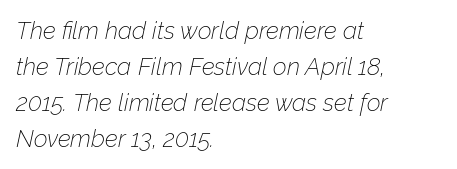
The image shows 24 px text type, italic (leaning right); set left-aligned, normal line spacing (1.5x), normal letter spacing, not underlined.
